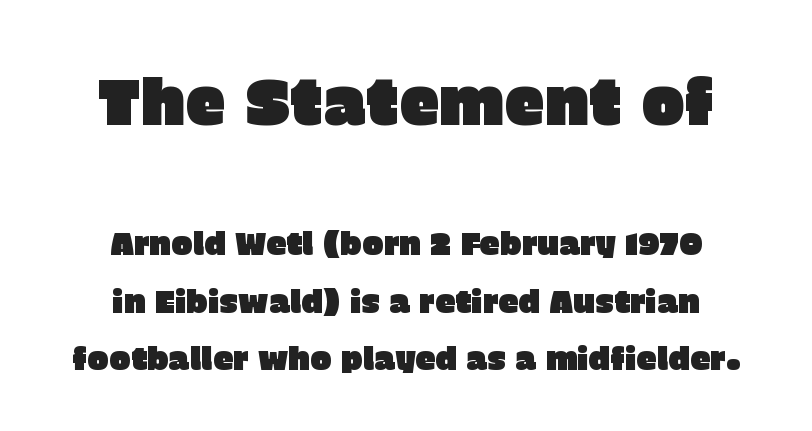
Reading down the block, each line starts at a different indent, mirrored at its end. The first block has been scaled up relative to the second. Characters follow at the spacing the type designer built in. The typeface chosen for these lines omits serifs. The glyphs are unaccompanied by any horizontal stroke below them.
